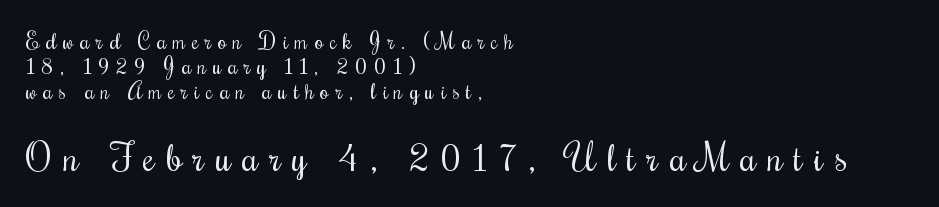
Stroke thickness stays within the range of a standard reading face or lighter. The font family rendered here belongs to the serif group. Caption: multi-line text, flush left, ragged right. Lines of text with bare space underneath.
